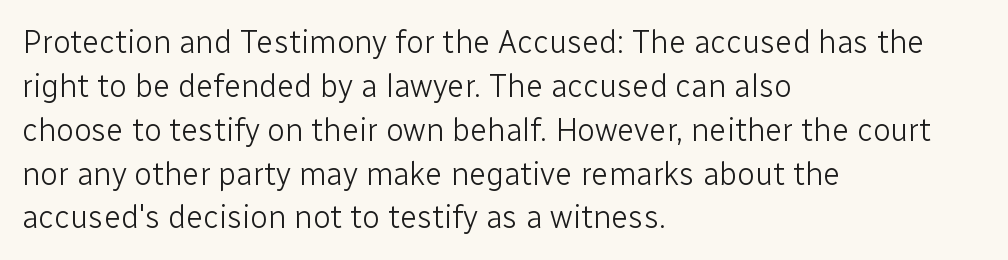
Think of a printed novel: that variable character pitch is what you see here. Characters follow at the spacing the type designer built in. The lettering holds an erect, upright posture throughout. The text was rendered using a sans face with plain stroke endings. The foot of each line stays bare and open. Nothing heavy about these letters — not bold at all.
